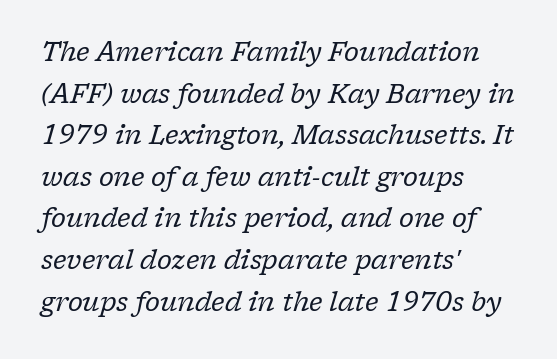
Q: Is the text bold? A: No.
Q: Is the text italic (slanted)? A: Yes, it leans right by about 17 degrees.
Q: Is the text underlined? A: No.
Q: How is the paragraph aligned? A: Left-aligned.
Q: Is the spacing between letters normal or unusually wide? A: Normal.
Q: Is the spacing between lines tight, normal or loose? A: Normal.
